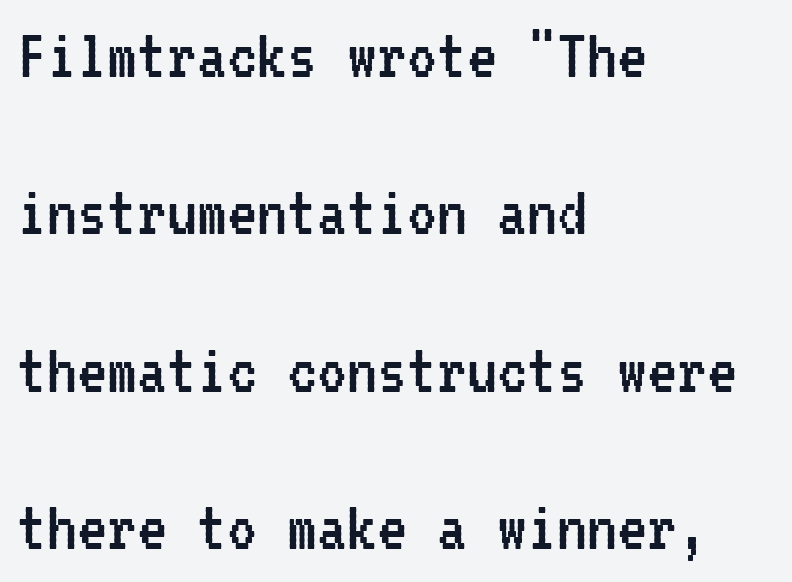
{"serif": "no", "italic": "no", "bold": "no", "weight": "regular", "width": "condensed", "stroke_contrast": "low", "x_height": "medium", "monospaced": "yes", "underline": "no", "align": "left", "line_spacing": "loose", "line_spacing_ratio": 2.1, "letter_spacing": "normal", "letter_spacing_em": 0.0, "glyph_px": 75}
